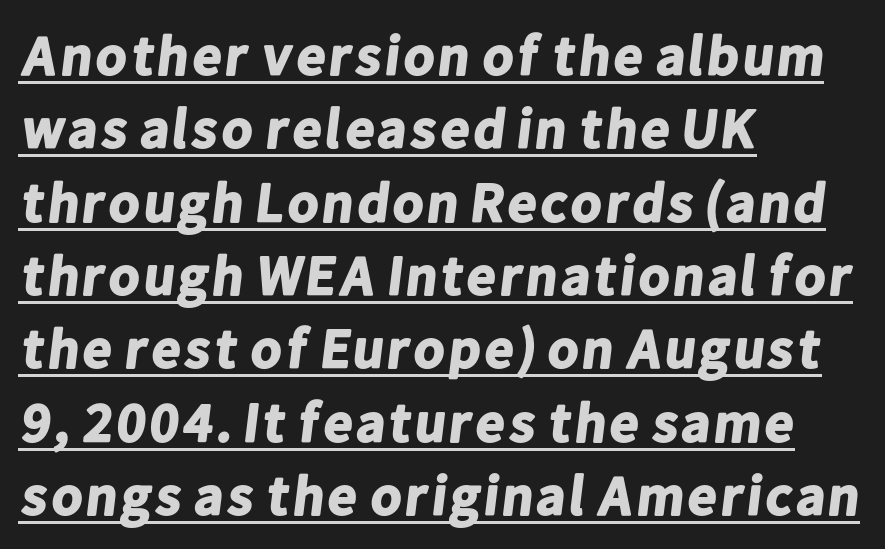
Q: Is the text bold? A: Yes.
Q: Is the typeface a serif or a sans-serif typeface? A: Sans-serif.
Q: Is the text underlined? A: Yes.
Q: How is the paragraph aligned? A: Left-aligned.
Q: Is the spacing between letters normal or unusually wide? A: Normal.
Q: Is the spacing between lines tight, normal or loose? A: Normal.
Q: Width (condensed, normal, or wide)? A: Normal.
Q: Stroke contrast? A: Low.
Q: x-height? A: Medium.
Q: Monospaced? A: No.
